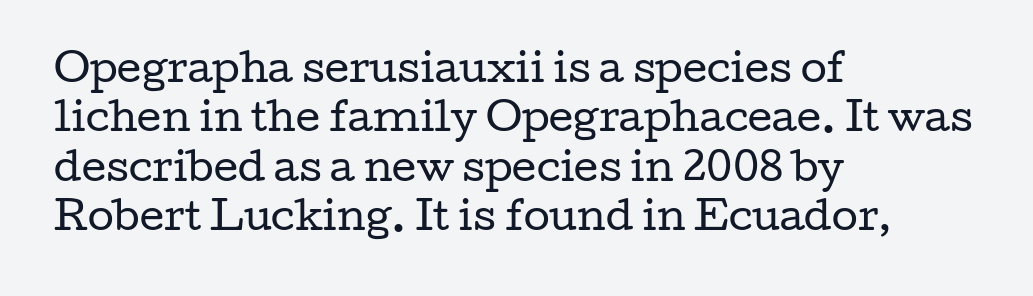
The image shows 38 px regular-weight, wide serif type, upright; set left-aligned, normal line spacing (1.3x), normal letter spacing, not underlined; low stroke contrast and a medium x-height.
